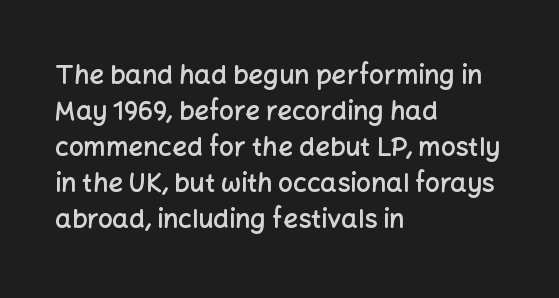
The image shows 26 px text type, upright; set left-aligned, normal line spacing (1.38x), normal letter spacing, not underlined.
